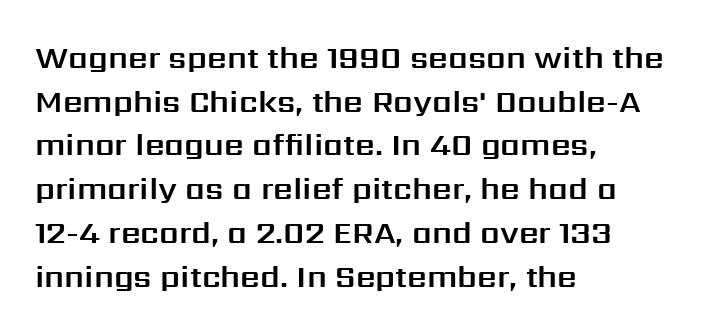
Q: Is the text italic (slanted)? A: No, it is upright.
Q: Is the typeface a serif or a sans-serif typeface? A: Sans-serif.
Q: Is the text underlined? A: No.
Q: How is the paragraph aligned? A: Left-aligned.
Q: Is the spacing between letters normal or unusually wide? A: Normal.
Q: Is the spacing between lines tight, normal or loose? A: Normal.
Q: Width (condensed, normal, or wide)? A: Normal.
Q: Stroke contrast? A: Medium.
Q: x-height? A: Medium.
Q: Monospaced? A: No.
